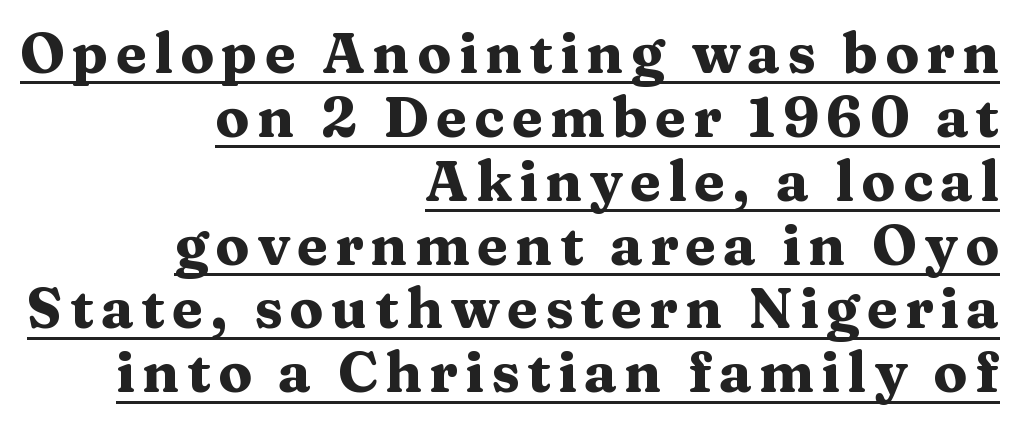
The image shows 56 px heavy, wide serif type, upright; set right-aligned, tight line spacing (1.14x), underlined; medium stroke contrast and a medium x-height.
